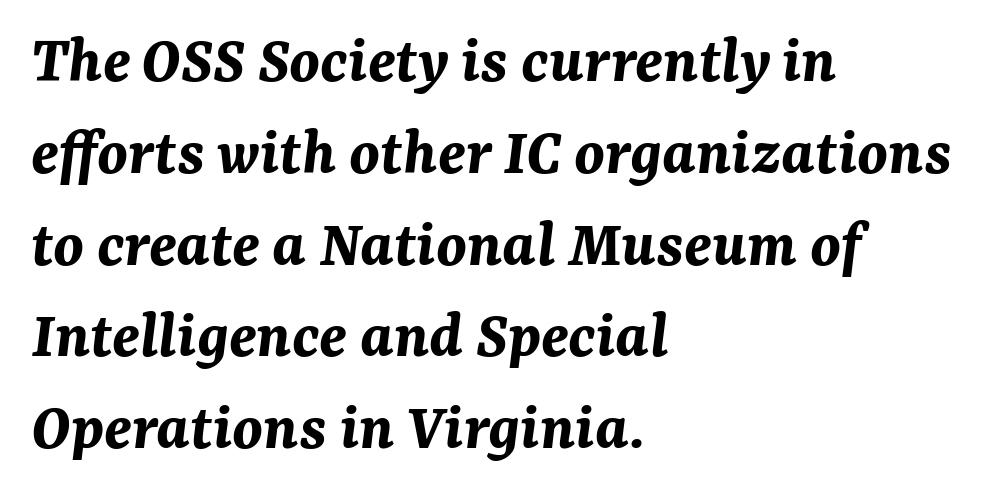
Plain, unruled lines of type. These lines carry a lot of weight — the face is fully bold. You could not count columns in this text — the font is proportionally spaced. The rows are spaced the way most documents space them. Line beginnings align vertically; line endings do not.
